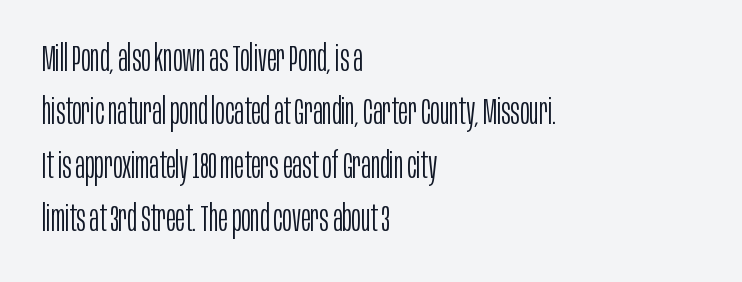
The image shows 36 px light, condensed sans-serif type, upright; set left-aligned, normal line spacing (1.48x), normal letter spacing, not underlined; low stroke contrast and a large x-height.
